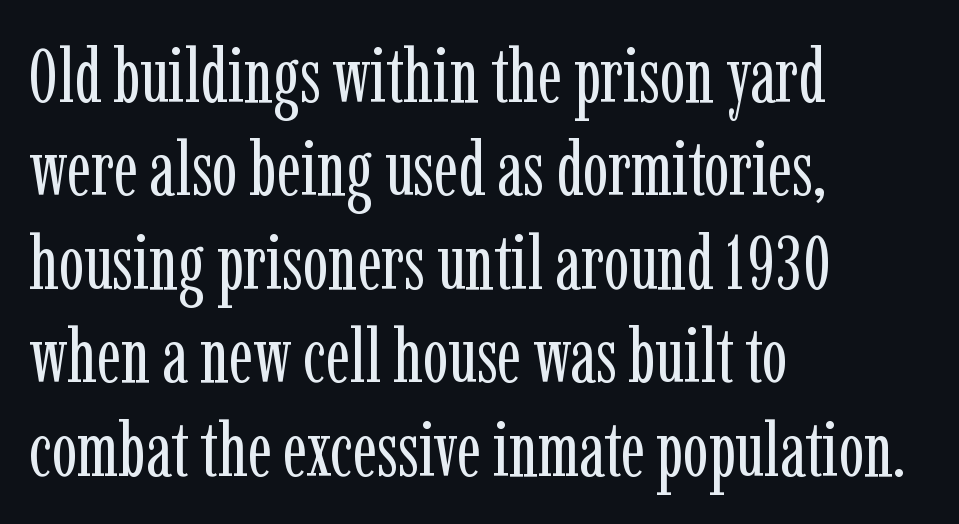
{"serif": "yes", "italic": "no", "bold": "no", "weight": "regular", "width": "condensed", "stroke_contrast": "low", "x_height": "medium", "monospaced": "no", "underline": "no", "align": "left", "line_spacing_ratio": 1.23, "letter_spacing": "normal", "letter_spacing_em": 0.0, "glyph_px": 76}
